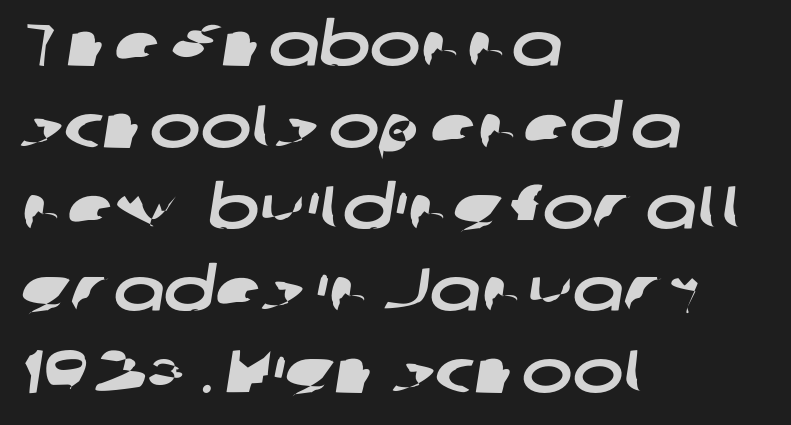
Unmarked baselines from the first word to the last. How would I describe the line gaps? Plain and ordinary. Do the characters align in a grid? No, the font is proportional. Inter-character spacing is left at the font's built-in metrics. You can tell from the bare stems that sans-serif type was used.
